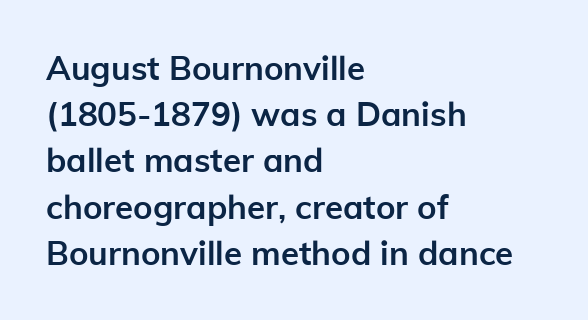
The image shows 33 px semibold sans-serif type, upright; set left-aligned, normal line spacing (1.4x), normal letter spacing, not underlined; low stroke contrast and a medium x-height.
